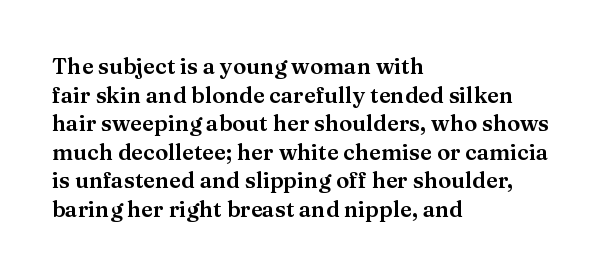
The image shows 22 px text type, upright; set left-aligned, normal line spacing (1.3x), normal letter spacing, not underlined.
